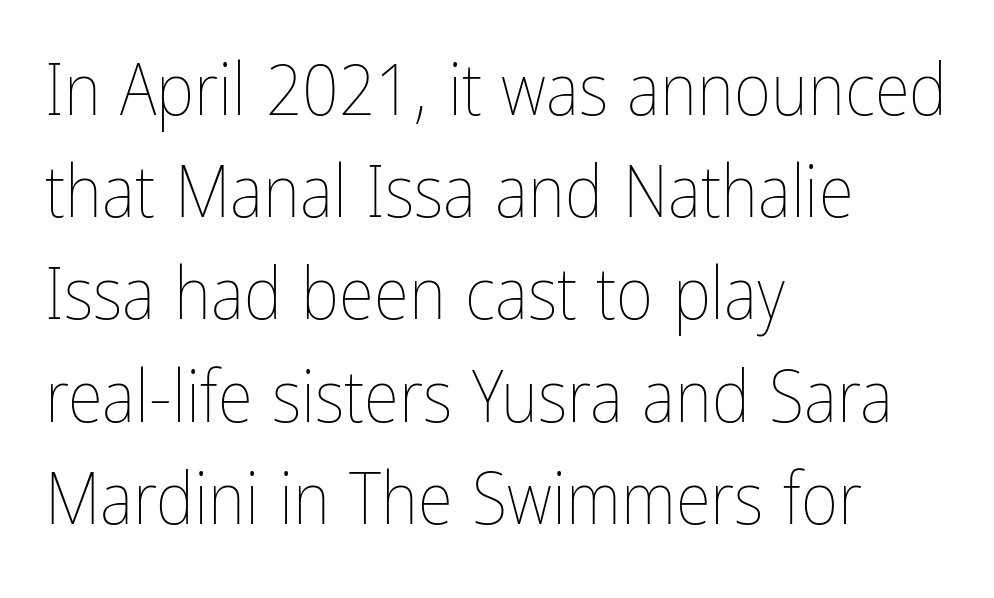
A typesetter would call this leading conventional body-copy spacing. Left-aligned paragraph, ragged on the right. The string is rendered with underlining switched off. Weight: not bold — regular or lighter. Is this a fixed-width face? No — the glyphs have proportional, varying widths. Every stem runs plumb, perpendicular to the baseline.
